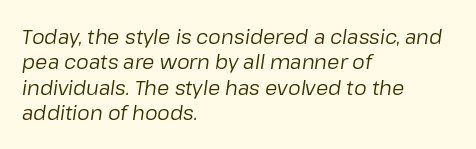
{"italic": "yes", "lean": "right", "slant_degrees": 8, "bold": "no", "underline": "no", "align": "left", "line_spacing": "normal", "line_spacing_ratio": 1.27, "letter_spacing": "normal", "letter_spacing_em": 0.0, "glyph_px": 20}
